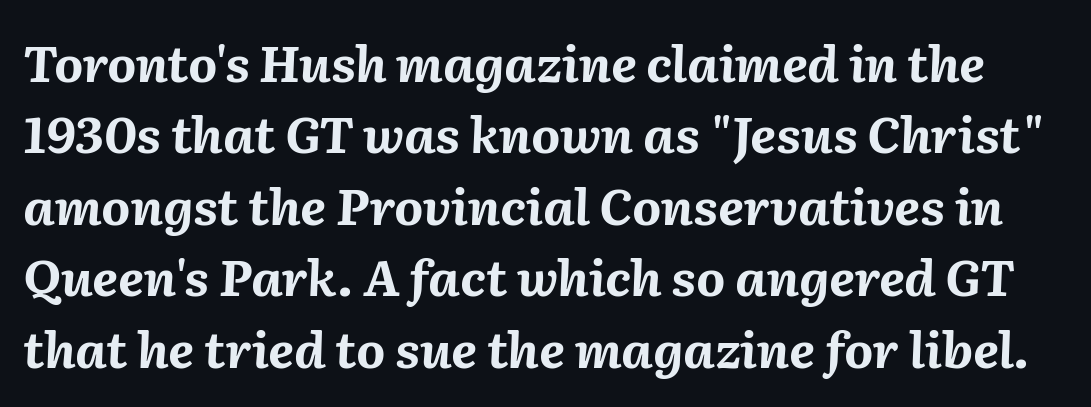
Q: Is the text bold? A: Yes.
Q: Is the text italic (slanted)? A: Yes, it leans right by about 2 degrees.
Q: Is the text underlined? A: No.
Q: Is the spacing between letters normal or unusually wide? A: Normal.
Q: Is the spacing between lines tight, normal or loose? A: Normal.
Q: Width (condensed, normal, or wide)? A: Normal.
Q: Stroke contrast? A: Medium.
Q: x-height? A: Medium.
Q: Monospaced? A: No.
